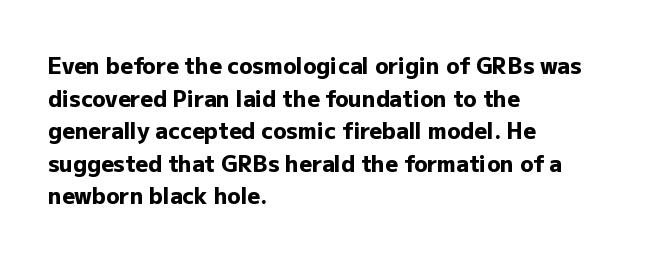
The image shows 22 px bold type, upright; set left-aligned, normal line spacing (1.48x), normal letter spacing, not underlined.
